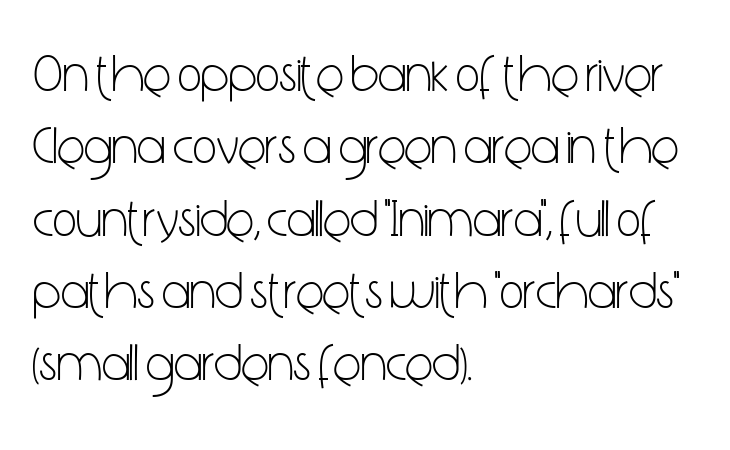
Q: Is the text bold? A: No.
Q: Is the text italic (slanted)? A: No, it is upright.
Q: Is the typeface a serif or a sans-serif typeface? A: Sans-serif.
Q: Is the text underlined? A: No.
Q: How is the paragraph aligned? A: Left-aligned.
Q: Is the spacing between letters normal or unusually wide? A: Normal.
Q: Is the spacing between lines tight, normal or loose? A: Normal.
Q: Width (condensed, normal, or wide)? A: Condensed.
Q: Stroke contrast? A: Low.
Q: x-height? A: Medium.
Q: Monospaced? A: No.
